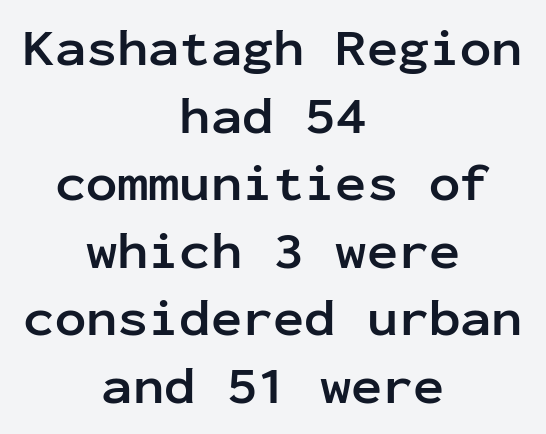
The image shows 52 px semibold sans-serif type, upright, monospaced; set centered, normal line spacing (1.3x), normal letter spacing, not underlined; low stroke contrast and a medium x-height.
